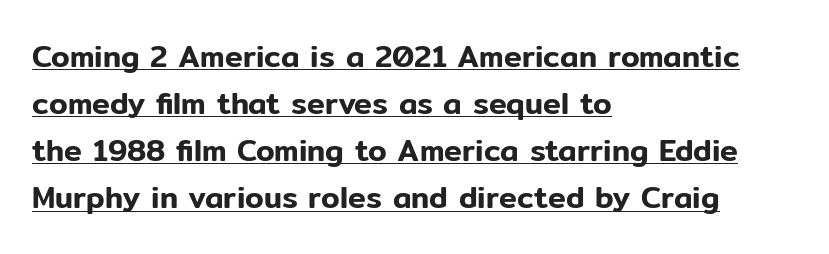
Q: Is the text italic (slanted)? A: No, it is upright.
Q: Is the typeface a serif or a sans-serif typeface? A: Sans-serif.
Q: Is the text underlined? A: Yes.
Q: How is the paragraph aligned? A: Left-aligned.
Q: Is the spacing between letters normal or unusually wide? A: Normal.
Q: Is the spacing between lines tight, normal or loose? A: Normal.
Q: Width (condensed, normal, or wide)? A: Normal.
Q: Stroke contrast? A: Low.
Q: x-height? A: Medium.
Q: Monospaced? A: No.
